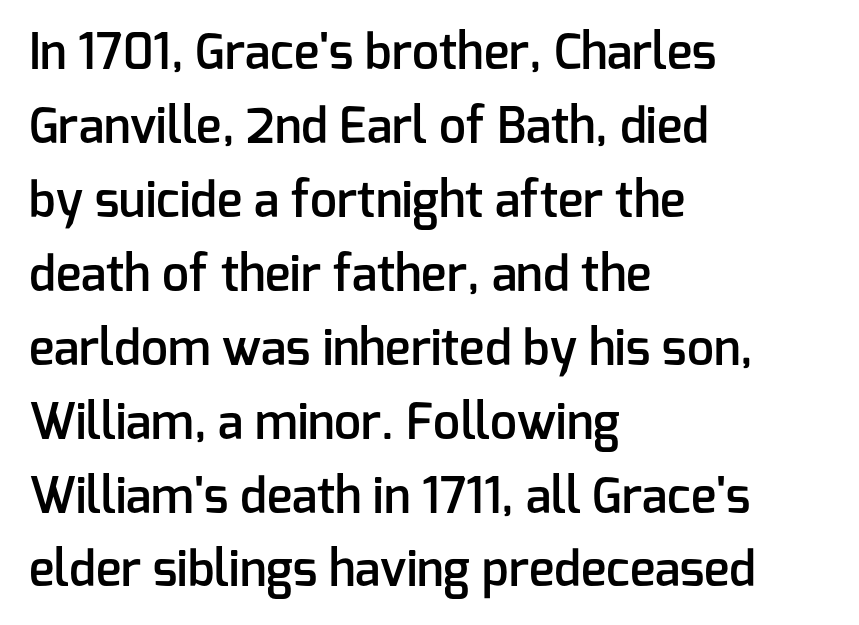
Alignment: flush left. The rows are spaced the way most documents space them. Is this a sans? Yes — the strokes have no serifs. This sample uses plain, unmodified letter spacing.
